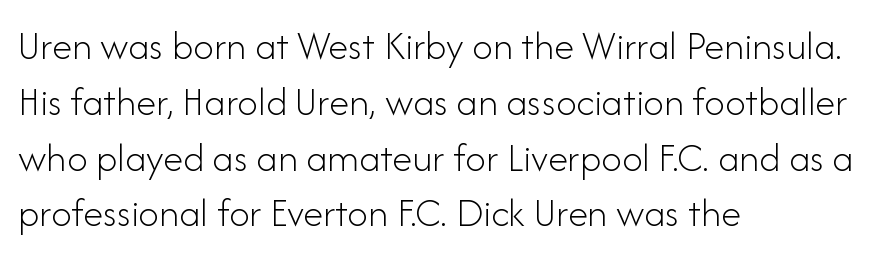
Q: Is the text bold? A: No.
Q: Is the text italic (slanted)? A: No, it is upright.
Q: Is the typeface a serif or a sans-serif typeface? A: Sans-serif.
Q: Is the text underlined? A: No.
Q: How is the paragraph aligned? A: Left-aligned.
Q: Is the spacing between letters normal or unusually wide? A: Normal.
Q: Is the spacing between lines tight, normal or loose? A: Normal.
Q: Width (condensed, normal, or wide)? A: Normal.
Q: Stroke contrast? A: Low.
Q: x-height? A: Small.
Q: Monospaced? A: No.
